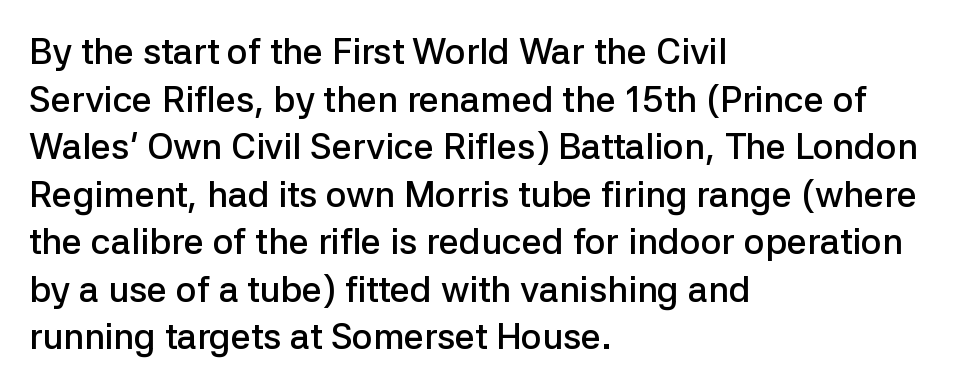
Q: Is the text bold? A: Semi-bold.
Q: Is the text italic (slanted)? A: No, it is upright.
Q: Is the typeface a serif or a sans-serif typeface? A: Sans-serif.
Q: Is the text underlined? A: No.
Q: How is the paragraph aligned? A: Left-aligned.
Q: Is the spacing between letters normal or unusually wide? A: Normal.
Q: Is the spacing between lines tight, normal or loose? A: Normal.
Q: Width (condensed, normal, or wide)? A: Normal.
Q: Stroke contrast? A: Low.
Q: x-height? A: Medium.
Q: Monospaced? A: No.
